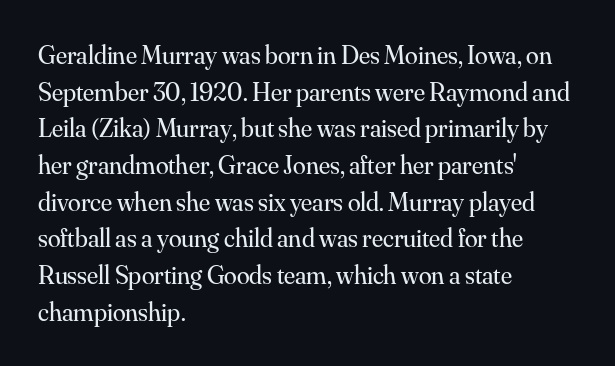
The image shows 26 px text type, upright; set left-aligned, normal line spacing (1.41x), normal letter spacing, not underlined.
